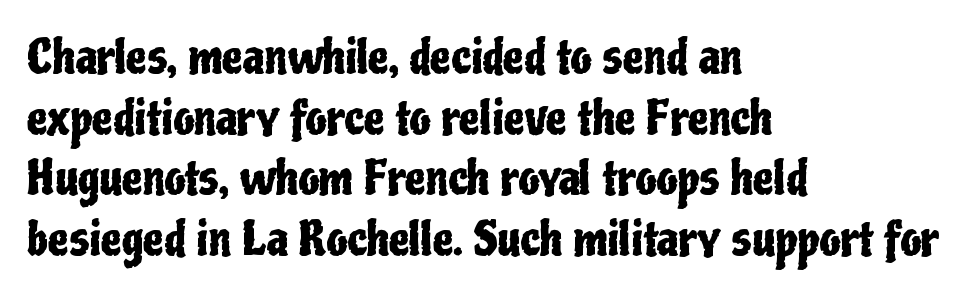
The image shows 47 px condensed sans-serif type, upright; set left-aligned, normal line spacing (1.29x), normal letter spacing, not underlined; low stroke contrast and a medium x-height.
